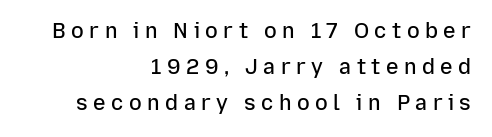
The baseline area is clear. The tracking reads as deliberately expanded to a designer's eye. Short and long lines alike share a common ending point at right. Compared with an ordinary text face, these strokes are moderately heavier — a semibold.
